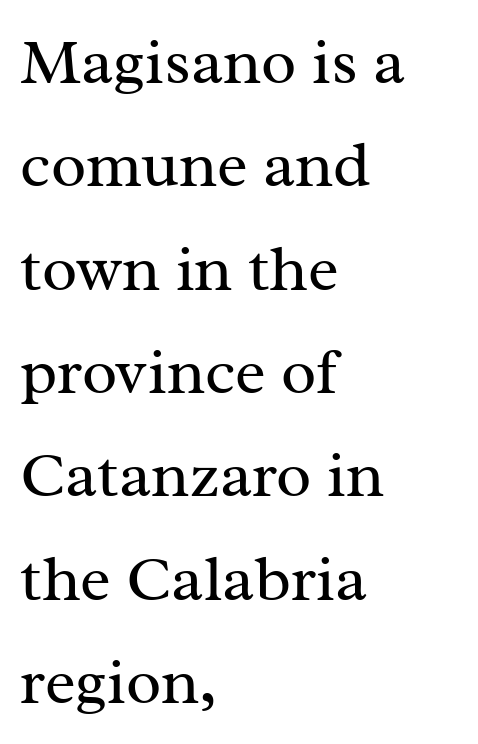
Q: Is the text bold? A: No.
Q: Is the text italic (slanted)? A: No, it is upright.
Q: Is the typeface a serif or a sans-serif typeface? A: Serif.
Q: Is the text underlined? A: No.
Q: How is the paragraph aligned? A: Left-aligned.
Q: Is the spacing between letters normal or unusually wide? A: Normal.
Q: Is the spacing between lines tight, normal or loose? A: Normal.
Q: Width (condensed, normal, or wide)? A: Normal.
Q: Stroke contrast? A: Medium.
Q: x-height? A: Medium.
Q: Monospaced? A: No.
